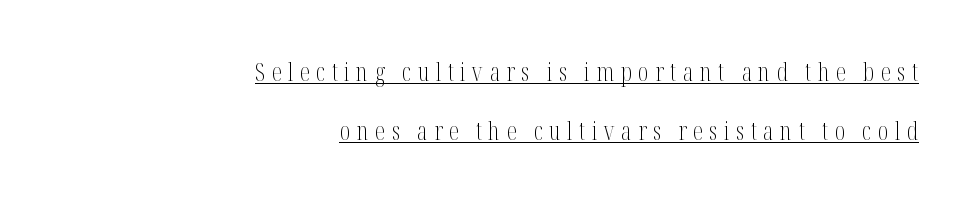
The rendering uses the underline text-decoration. Compared with a flush-left layout, this one pins lines to the opposite, right side. Characters follow at a spacing far wider than the type designer built in. Every character sits straight up, as roman type does. Horizontal bands of white between lines are thick stripes.
